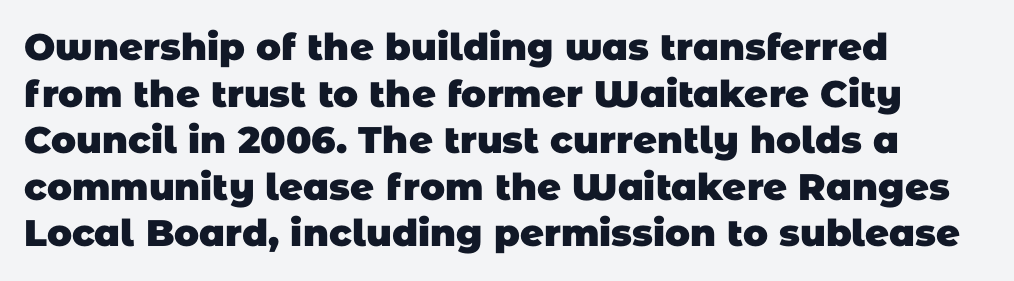
{"serif": "no", "bold": "yes", "weight": "heavy", "width": "normal", "stroke_contrast": "low", "x_height": "large", "monospaced": "no", "underline": "no", "align": "left", "line_spacing": "normal", "line_spacing_ratio": 1.26, "letter_spacing": "normal", "letter_spacing_em": 0.0, "glyph_px": 37}
